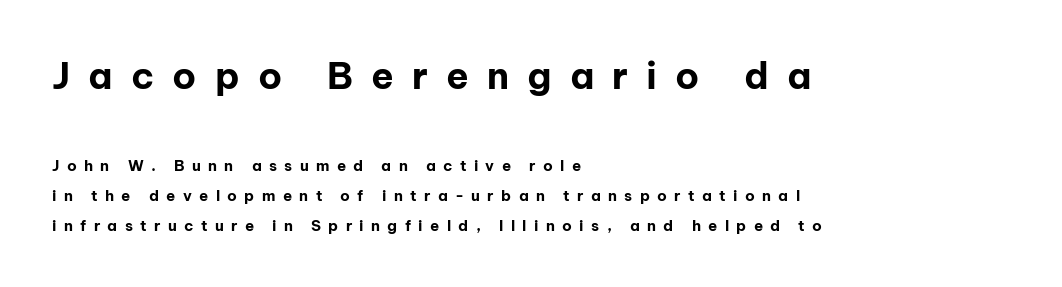
The type is letterspaced generously, with wide tracking. These lines were composed using upright roman letters. The vertical gap from one line to the next is large. The typesetting leans heavy: a genuine bold. The first block has been scaled up relative to the second. The space beneath each line is pristine and unruled.
